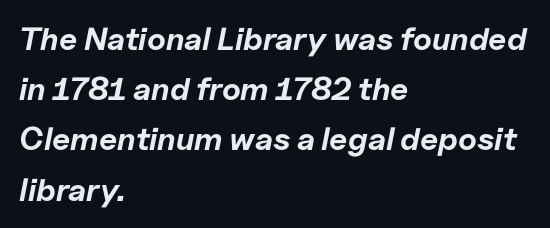
The image shows 32 px bold type, italic (leaning right); set left-aligned, normal line spacing (1.57x), normal letter spacing, not underlined; low stroke contrast and a medium x-height.
